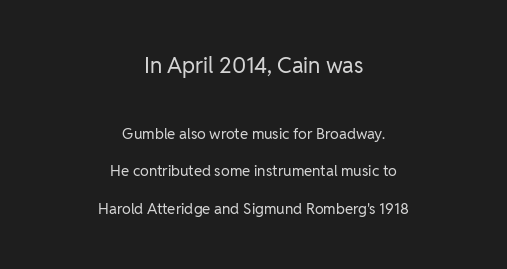
Ordinary non-slanted type is in use. Horizontal bands of white between lines are thick stripes. The rendering positions every line midway between the sides. How are the letters spaced? Ordinarily, with no added tracking.
